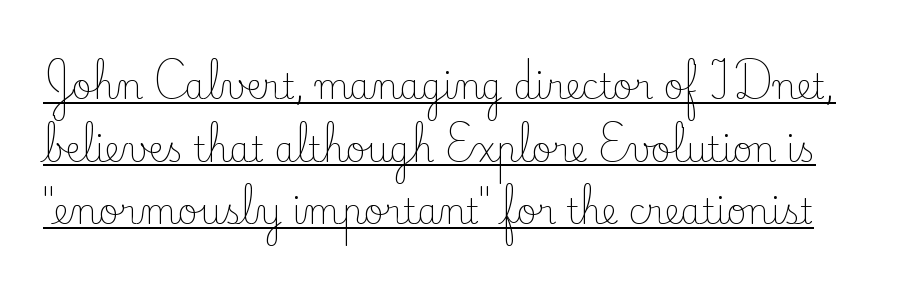
The strokes carry an ordinary text weight at most. The letters sit at their default tracking, neither squeezed nor spread. You can tell from the footed stems that serif type was used. The rendering uses natural spacing where letterforms have individual widths.
